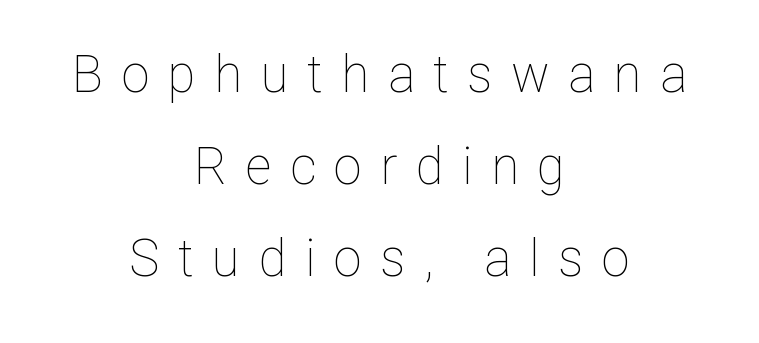
Q: Is the text bold? A: No.
Q: Is the text italic (slanted)? A: No, it is upright.
Q: Is the text underlined? A: No.
Q: How is the paragraph aligned? A: Centered.
Q: Is the spacing between letters normal or unusually wide? A: Unusually wide.
Q: Width (condensed, normal, or wide)? A: Normal.
Q: Stroke contrast? A: Low.
Q: x-height? A: Medium.
Q: Monospaced? A: No.
